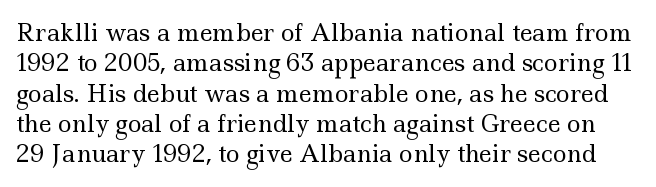
The rows are spaced the way most documents space them. Unbolded letterforms with no extra heft. Bare-footed words on every line. Does extra space separate the letters? No, they use regular spacing. The lettering stays uniformly vertical, giving the passage a roman look.
